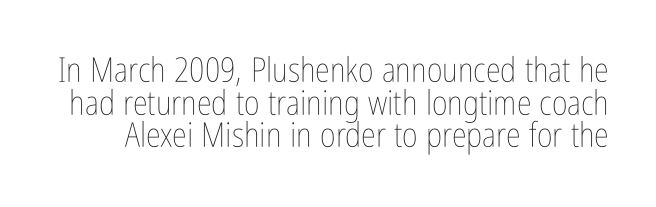
Q: Is the text bold? A: No.
Q: Is the text italic (slanted)? A: No, it is upright.
Q: Is the text underlined? A: No.
Q: Is the spacing between letters normal or unusually wide? A: Normal.
Q: Is the spacing between lines tight, normal or loose? A: Tight.
Q: Width (condensed, normal, or wide)? A: Condensed.
Q: Stroke contrast? A: Low.
Q: x-height? A: Medium.
Q: Monospaced? A: No.
